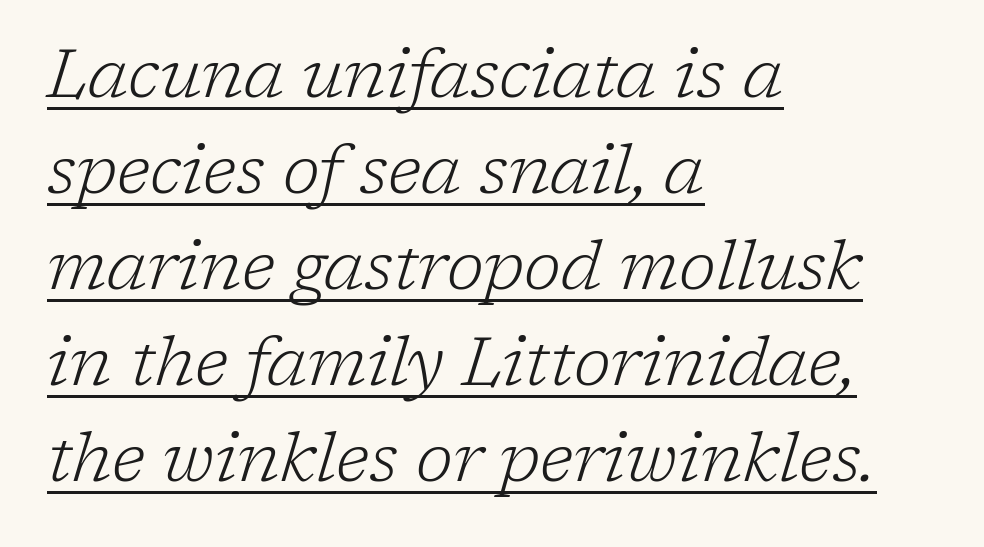
Q: Is the text bold? A: No.
Q: Is the text italic (slanted)? A: Yes, it leans right by about 17 degrees.
Q: Is the typeface a serif or a sans-serif typeface? A: Serif.
Q: Is the text underlined? A: Yes.
Q: How is the paragraph aligned? A: Left-aligned.
Q: Is the spacing between letters normal or unusually wide? A: Normal.
Q: Is the spacing between lines tight, normal or loose? A: Normal.
Q: Width (condensed, normal, or wide)? A: Normal.
Q: Stroke contrast? A: Low.
Q: x-height? A: Medium.
Q: Monospaced? A: No.
